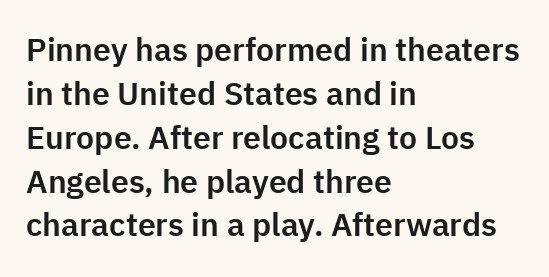
Q: Is the text italic (slanted)? A: No, it is upright.
Q: Is the typeface a serif or a sans-serif typeface? A: Sans-serif.
Q: Is the text underlined? A: No.
Q: How is the paragraph aligned? A: Left-aligned.
Q: Is the spacing between letters normal or unusually wide? A: Normal.
Q: Is the spacing between lines tight, normal or loose? A: Normal.
Q: Width (condensed, normal, or wide)? A: Normal.
Q: Stroke contrast? A: Low.
Q: x-height? A: Medium.
Q: Monospaced? A: No.
